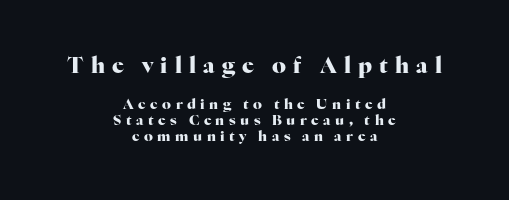
Q: Is the text bold? A: Yes.
Q: Is the text italic (slanted)? A: No, it is upright.
Q: Is the text underlined? A: No.
Q: How is the paragraph aligned? A: Centered.
Q: Is the spacing between letters normal or unusually wide? A: Unusually wide.
Q: Is the spacing between lines tight, normal or loose? A: Tight.
Q: Which block of text is set in a larger size, the first (top) or the second (bottom)? A: The first (top) one.
